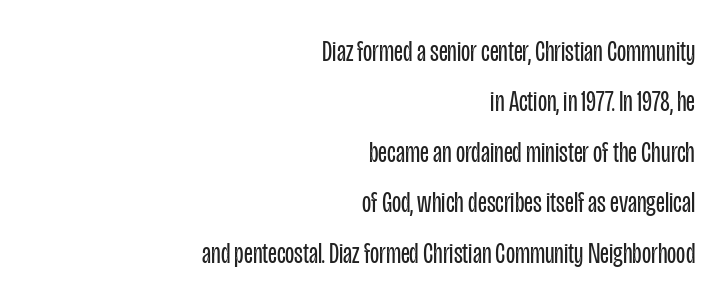
The image shows 30 px regular-weight, condensed sans-serif type, upright; set right-aligned, normal line spacing (1.68x), normal letter spacing, not underlined; low stroke contrast and a large x-height.
